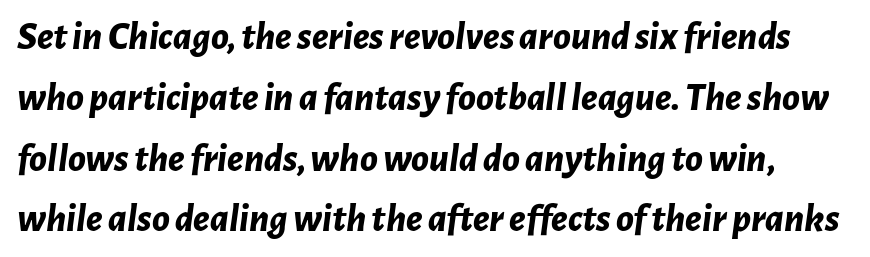
Q: Is the text bold? A: Yes.
Q: Is the text italic (slanted)? A: Yes, it leans right by about 7 degrees.
Q: Is the text underlined? A: No.
Q: Is the spacing between letters normal or unusually wide? A: Normal.
Q: Is the spacing between lines tight, normal or loose? A: Normal.
Q: Width (condensed, normal, or wide)? A: Normal.
Q: Stroke contrast? A: Low.
Q: x-height? A: Medium.
Q: Monospaced? A: No.
